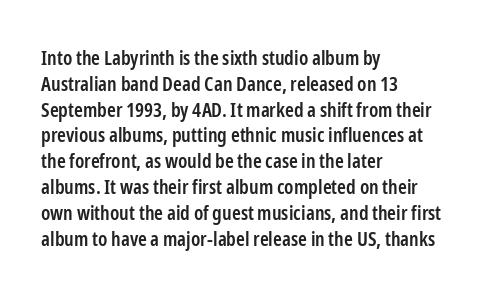
Q: Is the text bold? A: Semi-bold.
Q: Is the text italic (slanted)? A: No, it is upright.
Q: Is the text underlined? A: No.
Q: How is the paragraph aligned? A: Left-aligned.
Q: Is the spacing between letters normal or unusually wide? A: Normal.
Q: Is the spacing between lines tight, normal or loose? A: Normal.
